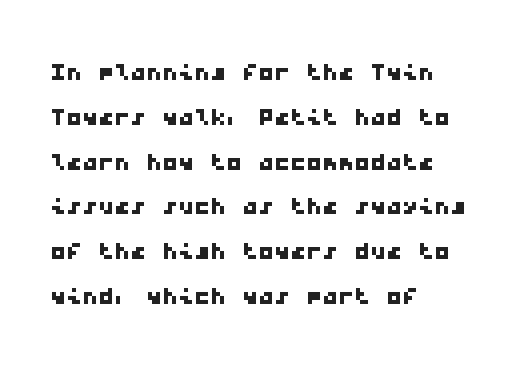
Q: Is the typeface a serif or a sans-serif typeface? A: Sans-serif.
Q: Is the text underlined? A: No.
Q: How is the paragraph aligned? A: Left-aligned.
Q: Is the spacing between letters normal or unusually wide? A: Normal.
Q: Is the spacing between lines tight, normal or loose? A: Normal.
Q: Width (condensed, normal, or wide)? A: Wide.
Q: Stroke contrast? A: Low.
Q: x-height? A: Medium.
Q: Monospaced? A: Yes.
